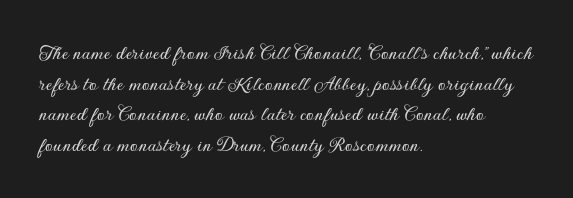
The image shows 22 px text type; set left-aligned, normal line spacing (1.39x), normal letter spacing, not underlined.
